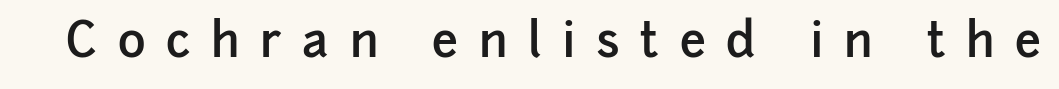
The letters advance in unequal steps, a hallmark of proportional type. Compared with an ordinary text face, these strokes are moderately heavier — a semibold. Regarding serifs, this sample does without them. This sample uses an upright cut, with every glyph sitting square on the baseline.
